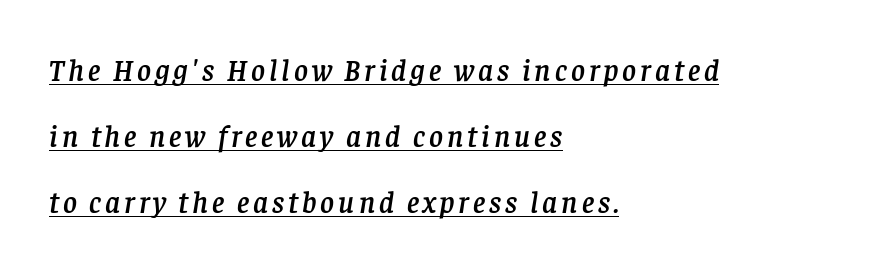
Q: Is the text italic (slanted)? A: Yes, it leans right by about 8 degrees.
Q: Is the typeface a serif or a sans-serif typeface? A: Serif.
Q: Is the text underlined? A: Yes.
Q: How is the paragraph aligned? A: Left-aligned.
Q: Is the spacing between lines tight, normal or loose? A: Loose.
Q: Width (condensed, normal, or wide)? A: Normal.
Q: Stroke contrast? A: Low.
Q: x-height? A: Large.
Q: Monospaced? A: No.
